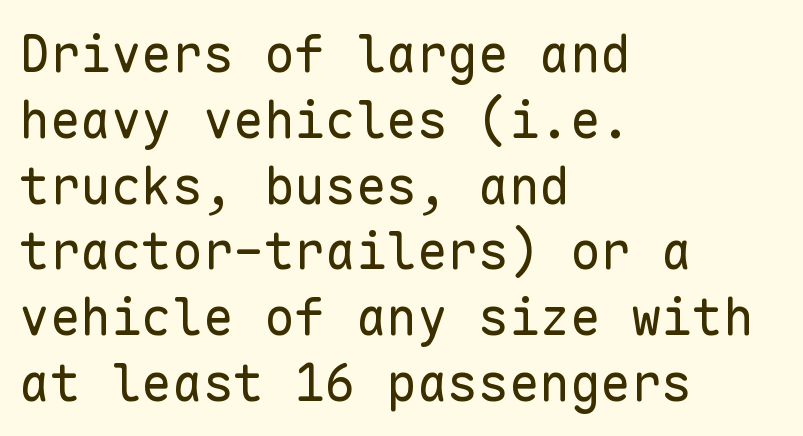
The image shows 51 px regular-weight sans-serif type, upright, monospaced; set left-aligned, normal line spacing (1.29x), normal letter spacing, not underlined; low stroke contrast and a medium x-height.
